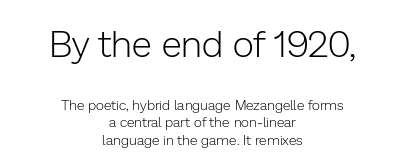
Which of the two is more prominent by size? The first, at the top. The specimen reads as upright at a glance. The face used here is proportionally spaced, like ordinary book or web type. Summary of vertical rhythm: regular, with standard interline spacing. Classification — sans serif.
